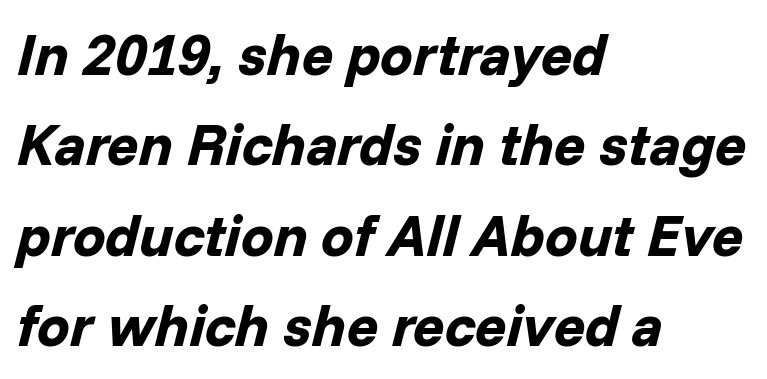
Summary of weight: heavy, a full bold. Casual observation: everything's shoved over to the left. Quick note: underline off. Is there much room between lines? A standard amount, neither cramped nor airy. There is no visible air inserted between adjacent glyphs.
